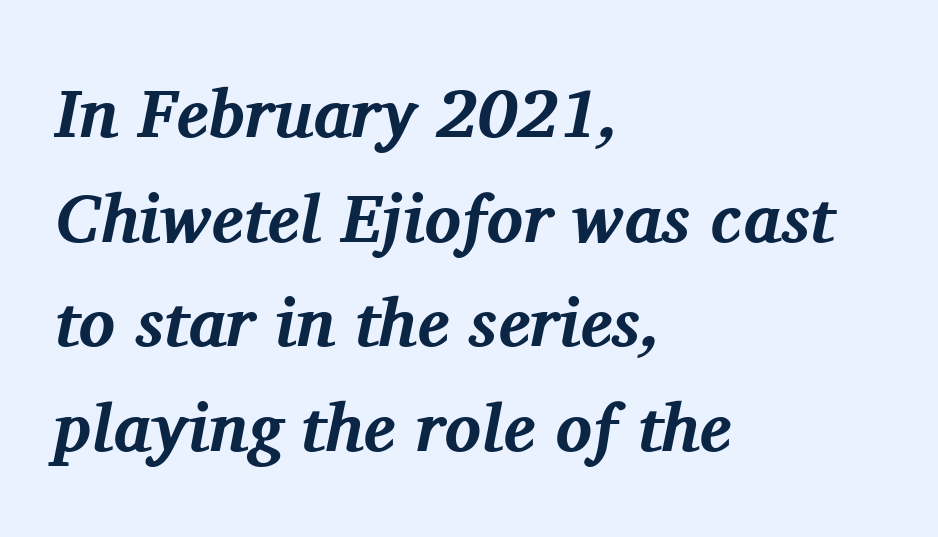
Q: Is the text bold? A: Yes.
Q: Is the text italic (slanted)? A: Yes, it leans right by about 11 degrees.
Q: Is the typeface a serif or a sans-serif typeface? A: Serif.
Q: Is the text underlined? A: No.
Q: How is the paragraph aligned? A: Left-aligned.
Q: Is the spacing between letters normal or unusually wide? A: Normal.
Q: Is the spacing between lines tight, normal or loose? A: Normal.
Q: Width (condensed, normal, or wide)? A: Normal.
Q: Stroke contrast? A: Medium.
Q: x-height? A: Medium.
Q: Monospaced? A: No.
